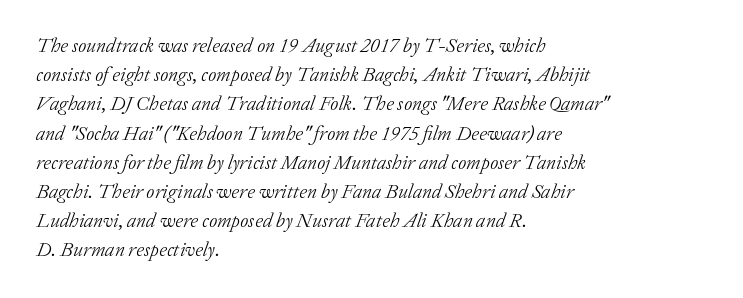
The image shows 20 px text type, italic (leaning right); set left-aligned, normal line spacing (1.46x), normal letter spacing, not underlined.
